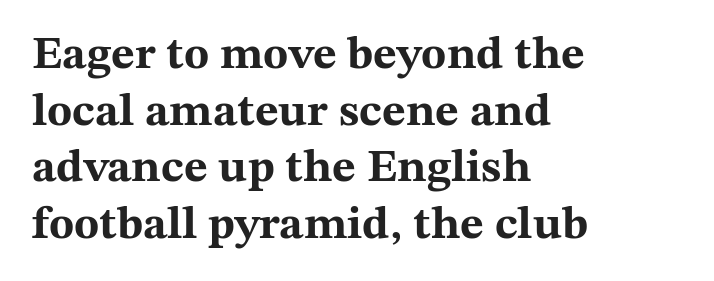
You can tell from the footed stems that serif type was used. Nobody touched the tracking dial on this one. Teacher's note: observe the even left margin — that is flush-left alignment. Character widths vary here, with narrow letters taking less room than wide ones. Does the weight exceed regular? Yes, all the way to bold.
